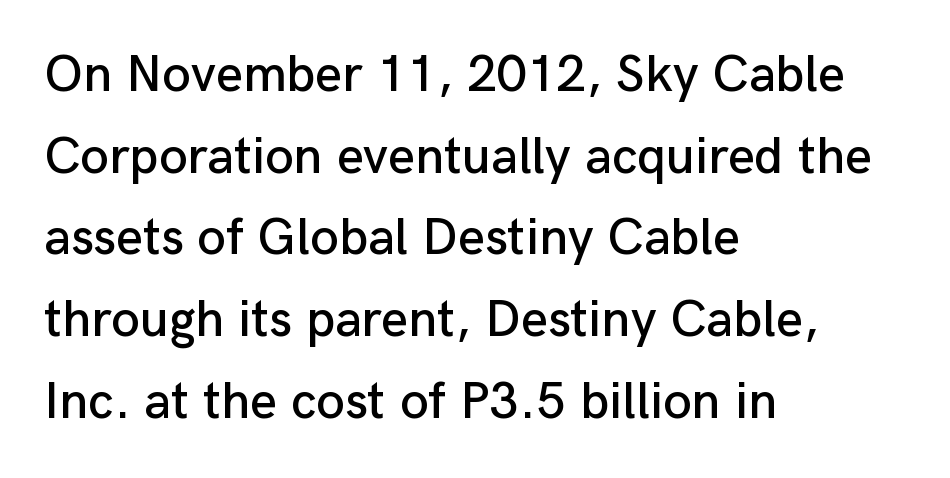
Letters rest on an invisible, unmarked baseline. Rows of type keep a routine distance in the vertical direction. A sans-serif font was chosen for this passage. Note the varied advance widths — an 'i' is clearly narrower than an 'm'. The gaps between neighbouring characters are ordinary and unremarkable. This rendering uses left alignment, leaving the right contour irregular.
